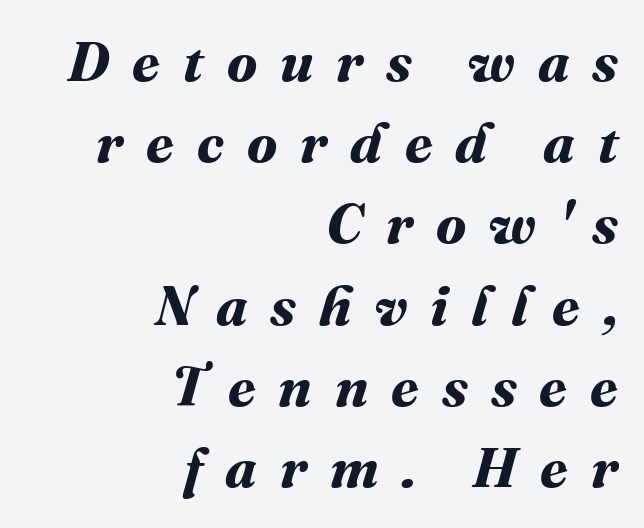
The image shows 56 px bold type; set right-aligned, normal line spacing (1.45x), unusually wide letter spacing (+0.41 em), not underlined; medium stroke contrast and a medium x-height.
